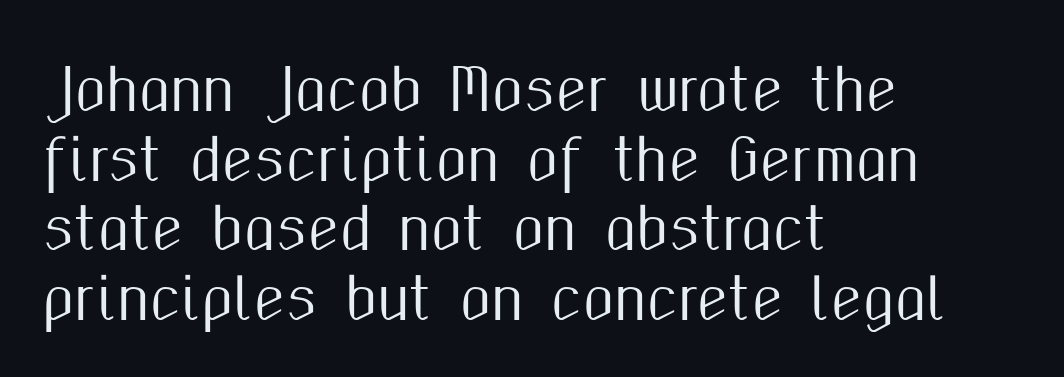
Does extra space separate the letters? No, they use regular spacing. Quick note: not italic, upright. Casual observation: everything's shoved over to the left. Look at the bottom of the vertical strokes: they stop flat, with no serifs.
